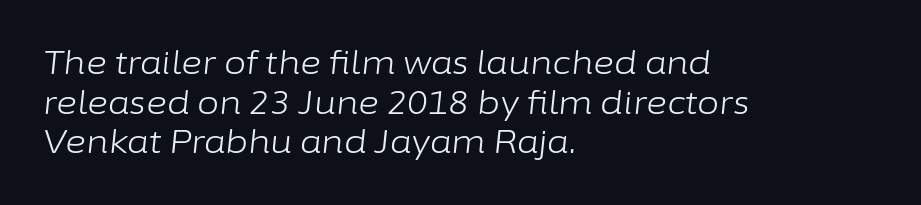
The image shows 32 px light type, italic (leaning right); set left-aligned, line spacing 1.24x, normal letter spacing, not underlined; low stroke contrast and a medium x-height.
